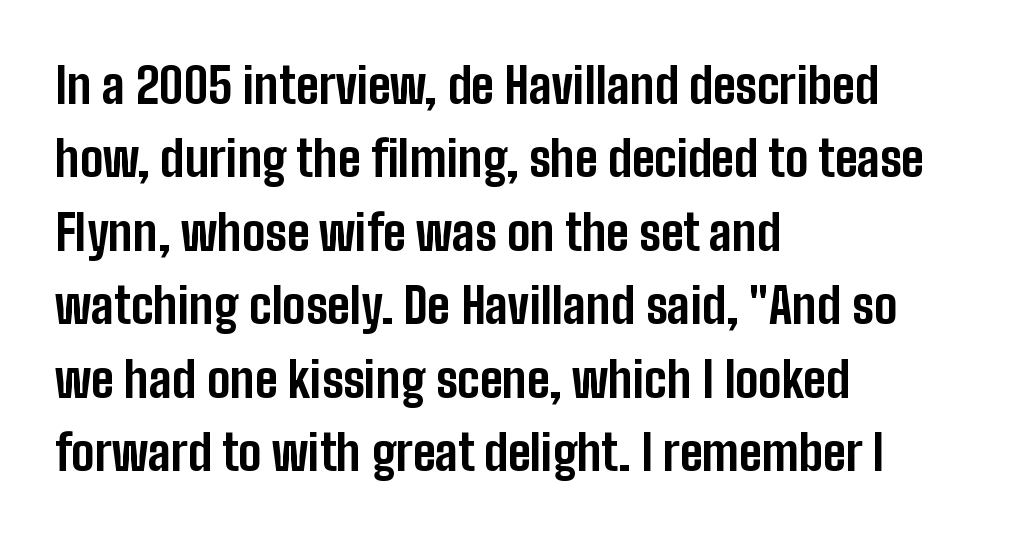
The rendering uses a bold face; every stroke is thick and dark. Does the leading feel generous? No, just average. A typesetter would call this zero additional tracking. The letters stand straight up with perfectly vertical stems. In terms of letterform style, serifs are entirely absent.
